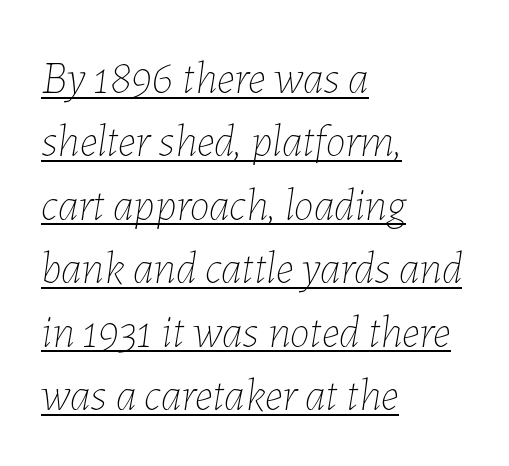
The image shows 45 px thin type, italic (leaning right); set left-aligned, normal line spacing (1.41x), normal letter spacing, underlined; low stroke contrast and a medium x-height.
